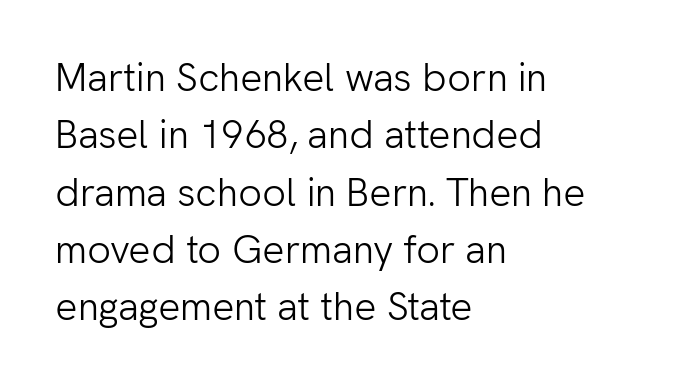
Q: Is the text bold? A: No.
Q: Is the text italic (slanted)? A: No, it is upright.
Q: Is the typeface a serif or a sans-serif typeface? A: Sans-serif.
Q: Is the text underlined? A: No.
Q: How is the paragraph aligned? A: Left-aligned.
Q: Is the spacing between letters normal or unusually wide? A: Normal.
Q: Is the spacing between lines tight, normal or loose? A: Normal.
Q: Width (condensed, normal, or wide)? A: Normal.
Q: Stroke contrast? A: Low.
Q: x-height? A: Medium.
Q: Monospaced? A: No.
